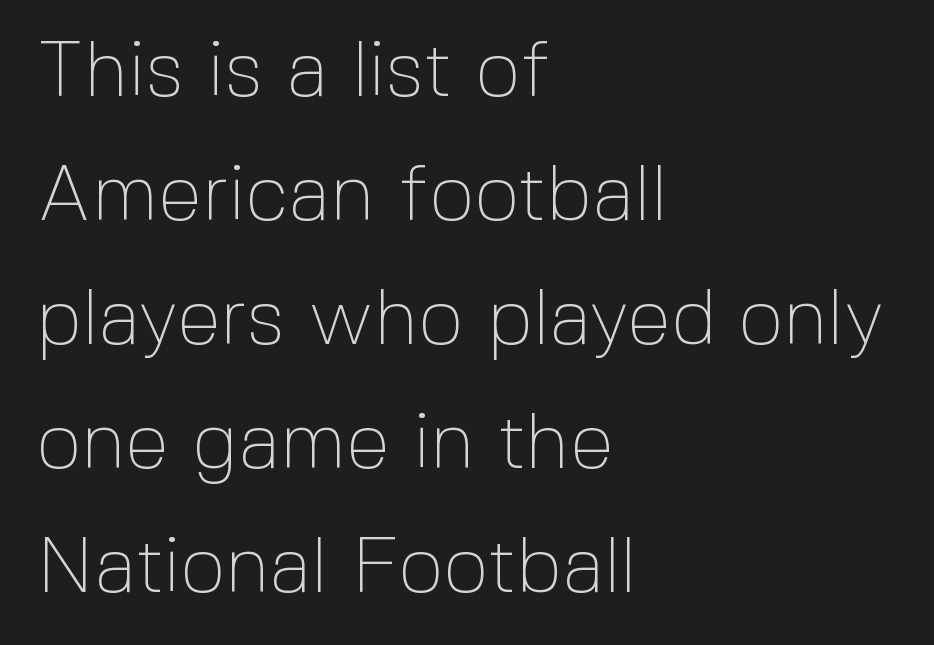
Where is the straight margin? On the left. Students, note that the glyphs here touch the page at normal intervals. Note the varied advance widths — an 'i' is clearly narrower than an 'm'. If you drew a line through each stem, it would be perfectly vertical.
